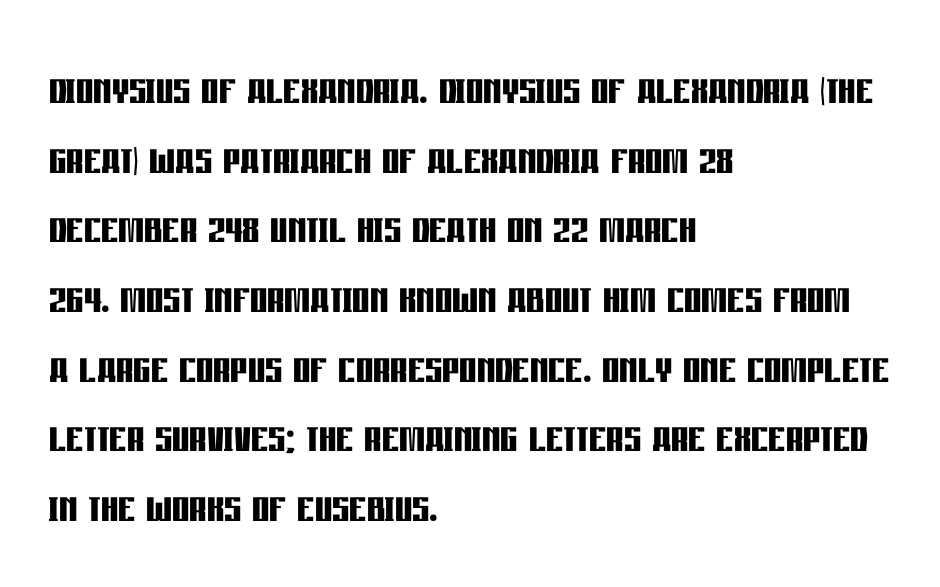
The horizontal fit of the characters is conventional and even. A typesetter would label this face a sans. The compositor pushed each line to the left boundary. The glyphs have the mass of a bold cut.
